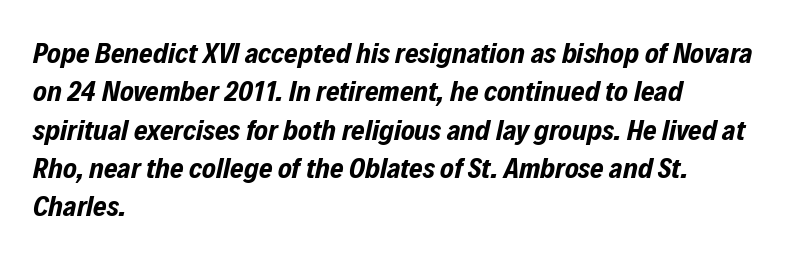
The text carries the slant typical of an italic or oblique font. The setting favours the left margin, as ordinary paragraphs usually do. Underline: absent. Nobody touched the tracking dial on this one.
